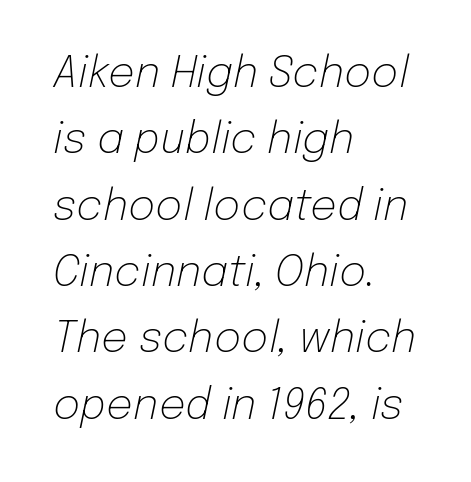
Q: Is the text bold? A: No.
Q: Is the text italic (slanted)? A: Yes, it leans right by about 12 degrees.
Q: Is the text underlined? A: No.
Q: How is the paragraph aligned? A: Left-aligned.
Q: Is the spacing between letters normal or unusually wide? A: Normal.
Q: Is the spacing between lines tight, normal or loose? A: Normal.
Q: Width (condensed, normal, or wide)? A: Normal.
Q: Stroke contrast? A: Low.
Q: x-height? A: Medium.
Q: Monospaced? A: No.
